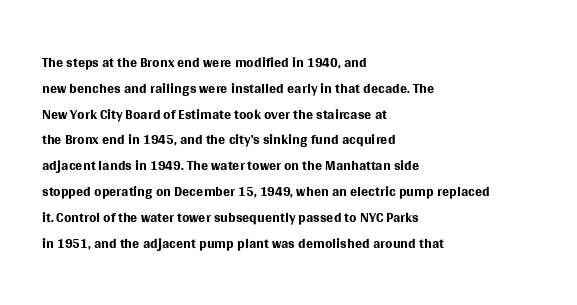
{"italic": "no", "bold": "no", "underline": "no", "align": "left", "line_spacing_ratio": 1.23, "letter_spacing": "normal", "letter_spacing_em": 0.0, "glyph_px": 21}
